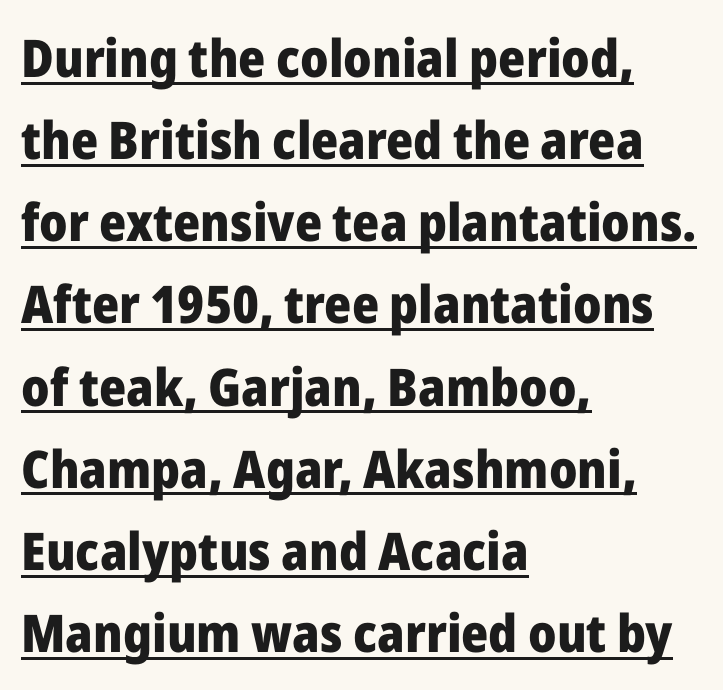
The image shows 52 px heavy sans-serif type, upright; set left-aligned, normal line spacing (1.58x), normal letter spacing, underlined; low stroke contrast and a medium x-height.
